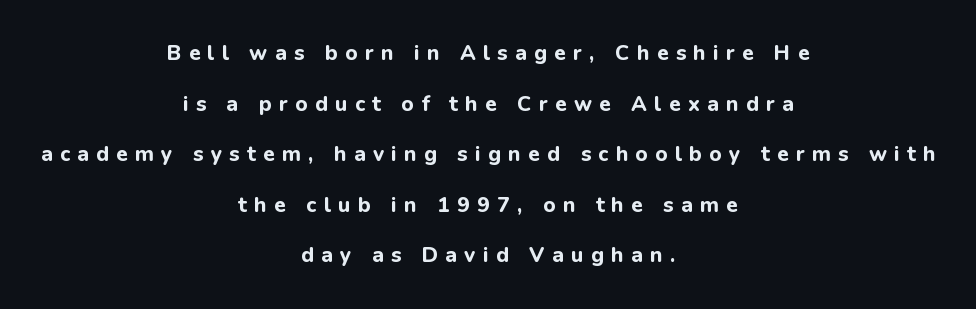
The image shows 21 px bold type, upright; set centered, loose line spacing (2.41x), unusually wide letter spacing (+0.35 em), not underlined.
